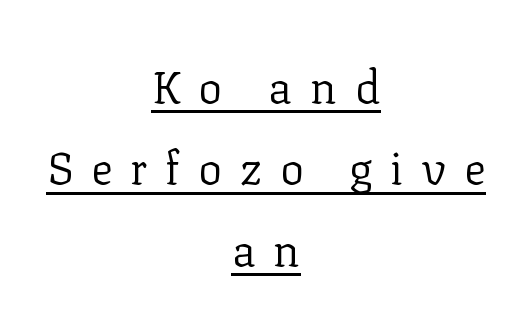
Observe the wide spacing: letters keep a clear distance from each other. Notice how the stems are strictly vertical — no italics here. Is this a sans? No — the strokes have serifs. The letters advance in unequal steps, a hallmark of proportional type.
